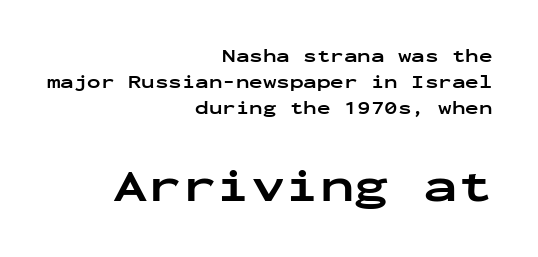
The image shows 46 px bold, wide sans-serif type, upright, monospaced; set right-aligned, normal line spacing (1.45x), normal letter spacing, not underlined; the second (bottom) block is 2.56x larger; low stroke contrast and a medium x-height.
